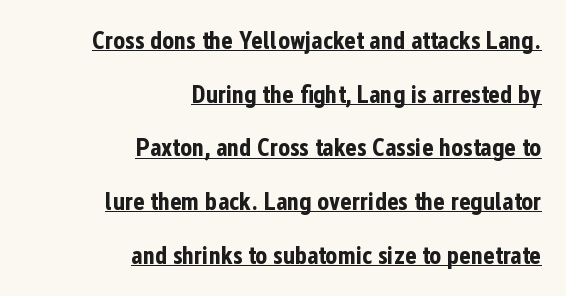
Ascenders rise straight up at ninety degrees. What weight is shown? A full bold with thick strokes. Is there much room between lines? Yes — plenty of vertical air separates them. The face used here is rendered with its standard letterfit. Horizontal alignment here is rightward, an uncommon choice for prose. The passage shown is underscored from start to finish.
